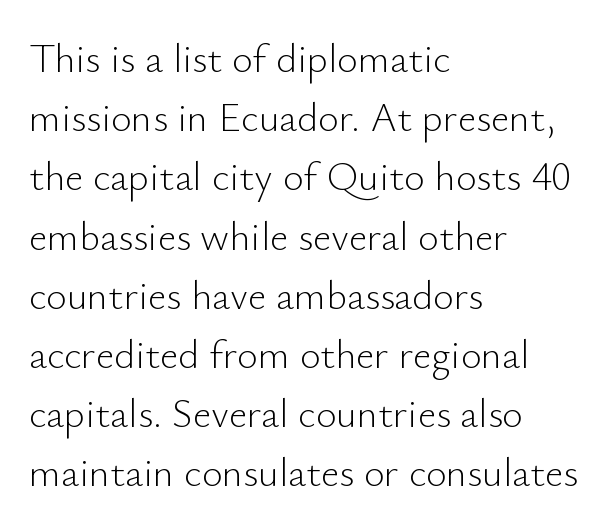
One glance says typical: line gaps are just what's usual. The foot of each line stays bare and open. Type style note: lacks serifs. The characters are drawn with everyday or finer stroke widths. Each letter keeps its own natural width here, so spacing adapts to shape.
